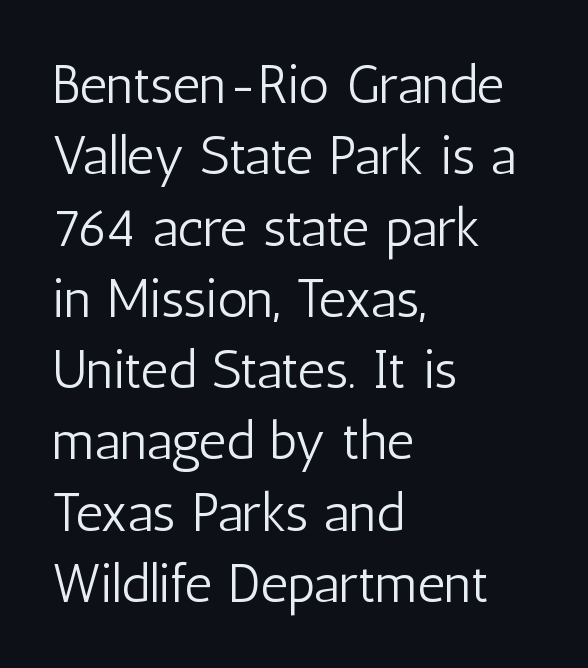
The image shows 54 px light, condensed sans-serif type, upright; set left-aligned, normal line spacing (1.32x), normal letter spacing, not underlined; low stroke contrast and a medium x-height.
